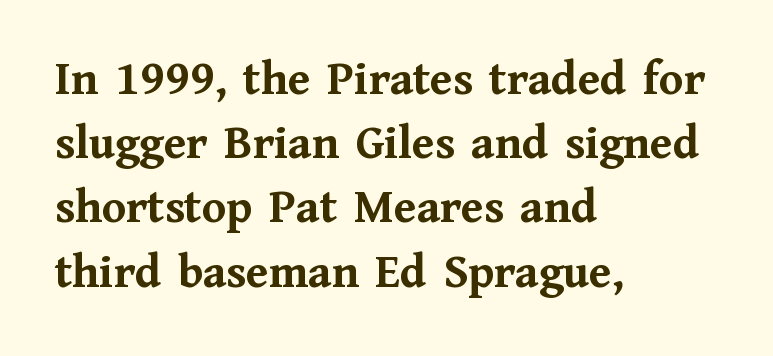
Unlike italic type, these characters show no tilt at all. The words here are not underlined. Each word holds together tightly as a unit, with standard inter-letter gaps. You can tell from the footed stems that serif type was used.
